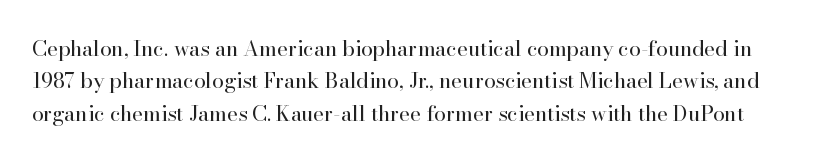
{"italic": "no", "bold": "no", "underline": "no", "line_spacing": "normal", "line_spacing_ratio": 1.54, "letter_spacing": "normal", "letter_spacing_em": 0.0, "glyph_px": 21}
